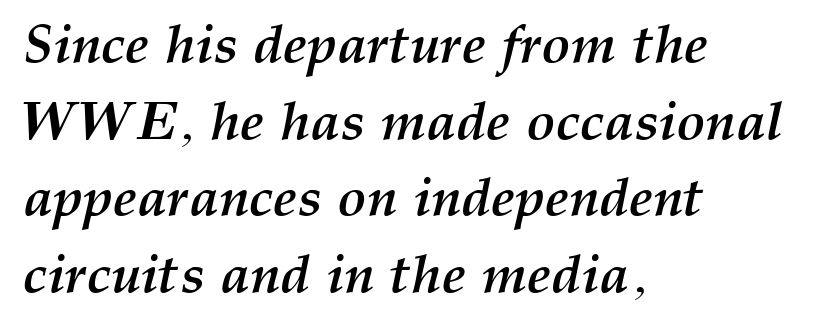
Successive baselines arrive at the customary interval. The typesetter chose a ragged-right arrangement here. How are the letters spaced? Ordinarily, with no added tracking. Strong, thick strokes mark this as bold type. Italic? Definitely — the glyphs are oblique.
